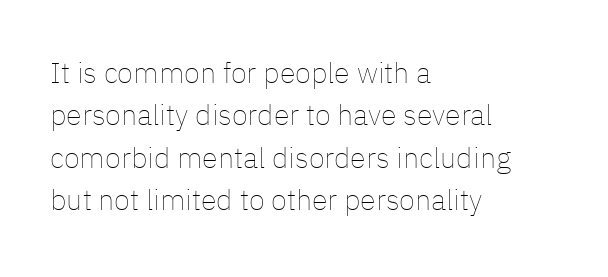
Q: Is the text bold? A: No.
Q: Is the text italic (slanted)? A: No, it is upright.
Q: Is the text underlined? A: No.
Q: How is the paragraph aligned? A: Left-aligned.
Q: Is the spacing between letters normal or unusually wide? A: Normal.
Q: Is the spacing between lines tight, normal or loose? A: Normal.
Q: Width (condensed, normal, or wide)? A: Normal.
Q: Stroke contrast? A: Low.
Q: x-height? A: Medium.
Q: Monospaced? A: No.
